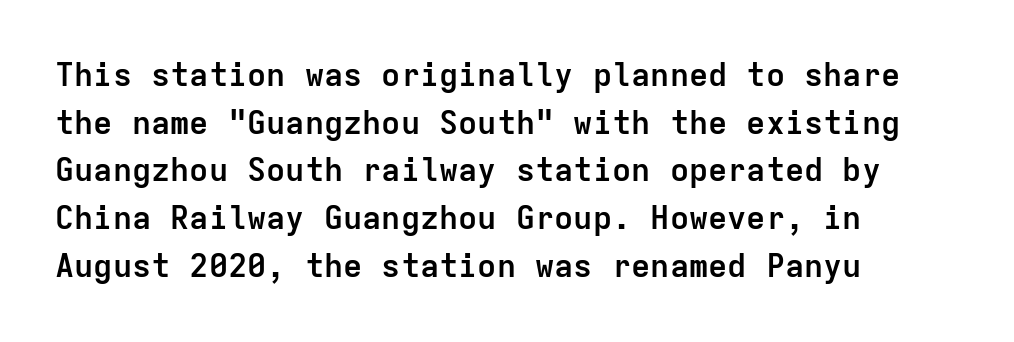
Q: Is the text bold? A: Yes.
Q: Is the text italic (slanted)? A: No, it is upright.
Q: Is the typeface a serif or a sans-serif typeface? A: Sans-serif.
Q: Is the text underlined? A: No.
Q: How is the paragraph aligned? A: Left-aligned.
Q: Is the spacing between letters normal or unusually wide? A: Normal.
Q: Is the spacing between lines tight, normal or loose? A: Normal.
Q: Width (condensed, normal, or wide)? A: Normal.
Q: Stroke contrast? A: Low.
Q: x-height? A: Medium.
Q: Monospaced? A: Yes.
